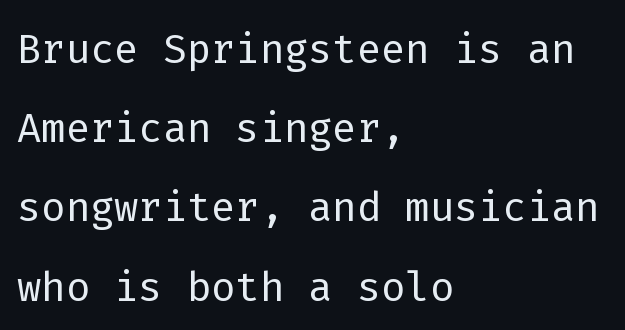
This sample uses a sans-serif face. Nothing unusual about the tracking: characters are spaced as the font intends. This sample has the even, mechanical cadence of fixed-width lettering. The paragraph has a hard left edge and a soft right edge. Heft: none added — not bold. Unmarked baselines from the first word to the last.
